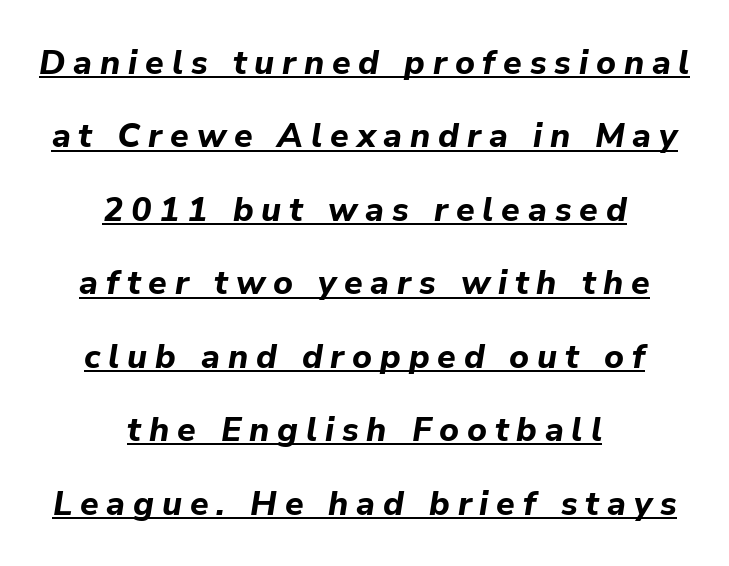
The image shows 34 px bold type, italic (leaning right); set centered, loose line spacing (2.16x), unusually wide letter spacing (+0.23 em), underlined; low stroke contrast and a medium x-height.
